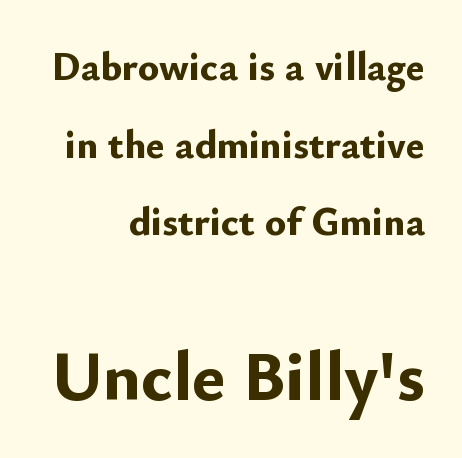
Q: Is the text bold? A: Yes.
Q: Is the text italic (slanted)? A: No, it is upright.
Q: Is the typeface a serif or a sans-serif typeface? A: Sans-serif.
Q: Is the text underlined? A: No.
Q: How is the paragraph aligned? A: Right-aligned.
Q: Is the spacing between letters normal or unusually wide? A: Normal.
Q: Is the spacing between lines tight, normal or loose? A: Loose.
Q: Which block of text is set in a larger size, the first (top) or the second (bottom)? A: The second (bottom) one.
Q: Width (condensed, normal, or wide)? A: Normal.
Q: Stroke contrast? A: Low.
Q: x-height? A: Small.
Q: Monospaced? A: No.
